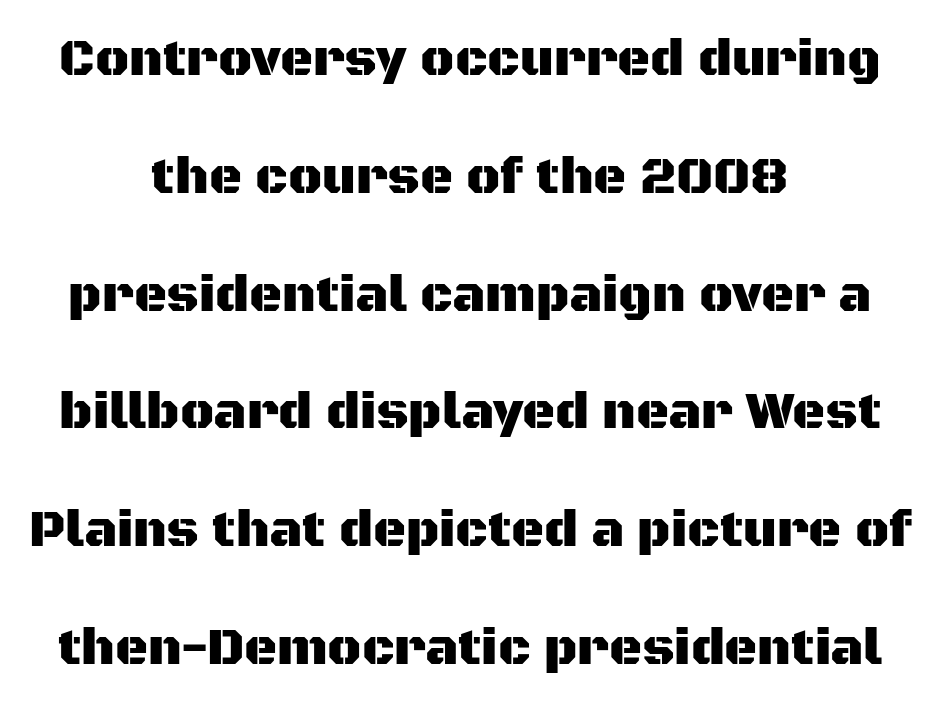
Alignment: centered. Standard letterfit; no display-style spreading of the glyphs. Nothing sits at the stroke ends, so this counts as sans-serif. Looks like regular typesetting: each glyph gets only the width it needs. Lines of text with bare space underneath.
